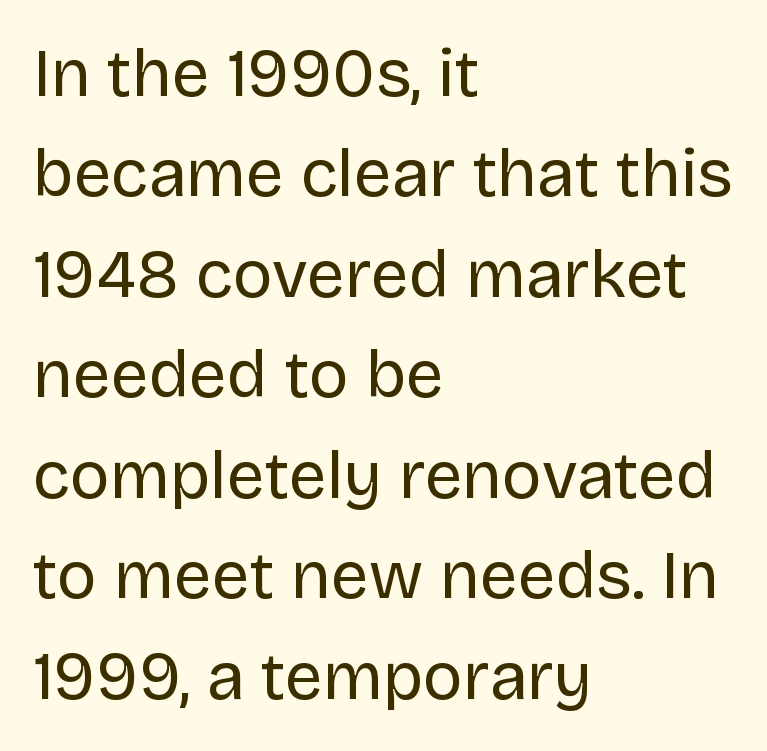
The image shows 67 px regular-weight sans-serif type, upright; set left-aligned, normal line spacing (1.5x), normal letter spacing, not underlined; low stroke contrast and a large x-height.
